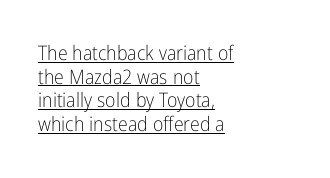
The image shows 20 px text type, upright; set left-aligned, line spacing 1.18x, normal letter spacing, underlined.
